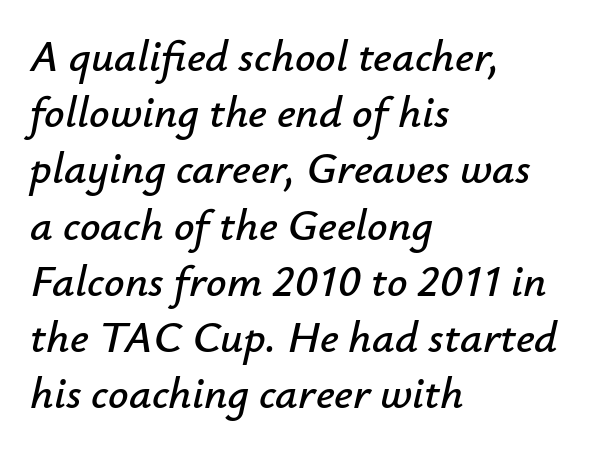
Q: Is the text italic (slanted)? A: Yes, it leans right by about 12 degrees.
Q: Is the text underlined? A: No.
Q: How is the paragraph aligned? A: Left-aligned.
Q: Is the spacing between letters normal or unusually wide? A: Normal.
Q: Is the spacing between lines tight, normal or loose? A: Normal.
Q: Width (condensed, normal, or wide)? A: Normal.
Q: Stroke contrast? A: Low.
Q: x-height? A: Small.
Q: Monospaced? A: No.
